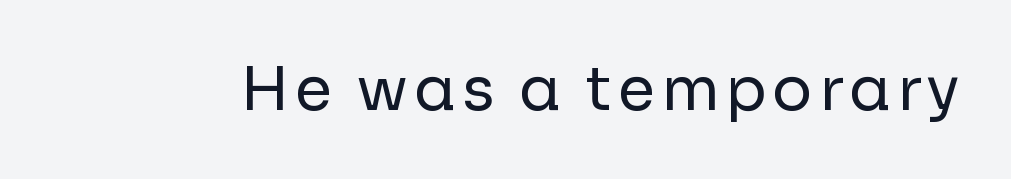
No word sits above an underline. It's the straight-up-and-down kind of type. Do the characters align in a grid? No, the font is proportional. The typeface chosen for these lines omits serifs.
